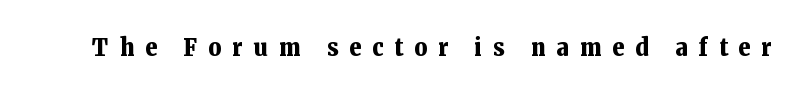
The image shows 25 px bold type, upright; set unusually wide letter spacing (+0.44 em), not underlined.
